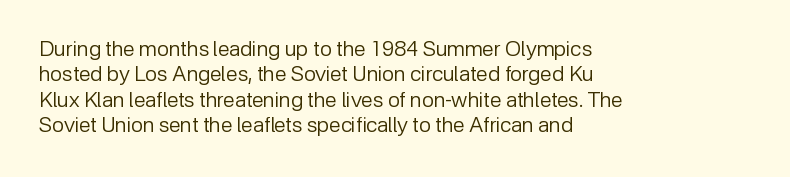
The image shows 21 px text type, upright; set left-aligned, line spacing 1.21x, normal letter spacing, not underlined.
